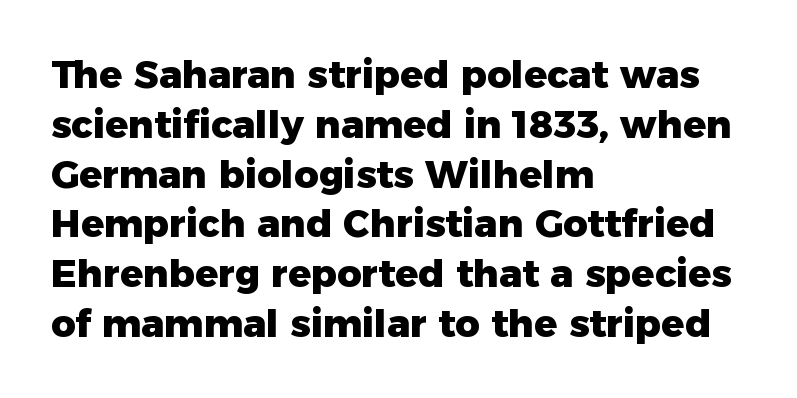
Q: Is the text bold? A: Yes.
Q: Is the text italic (slanted)? A: No, it is upright.
Q: Is the typeface a serif or a sans-serif typeface? A: Sans-serif.
Q: Is the text underlined? A: No.
Q: How is the paragraph aligned? A: Left-aligned.
Q: Is the spacing between letters normal or unusually wide? A: Normal.
Q: Is the spacing between lines tight, normal or loose? A: Normal.
Q: Width (condensed, normal, or wide)? A: Normal.
Q: Stroke contrast? A: Low.
Q: x-height? A: Medium.
Q: Monospaced? A: No.
